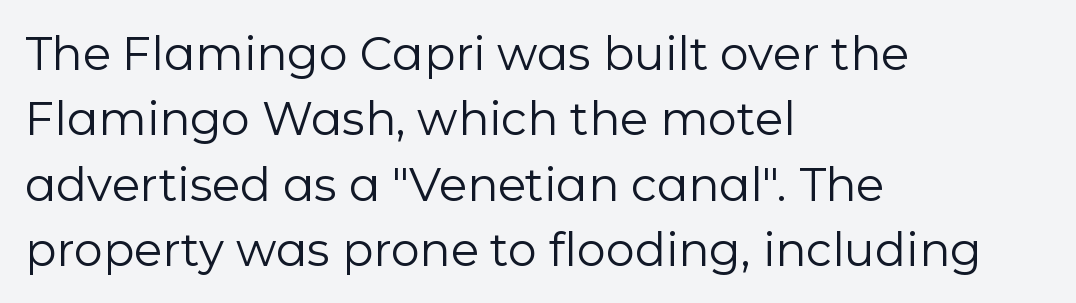
The rendering keeps characters at their native spacing. These lines sit exactly where default settings would place them. Note the varied advance widths — an 'i' is clearly narrower than an 'm'. A student would call this left alignment; a typographer would say flush left, rag right.
